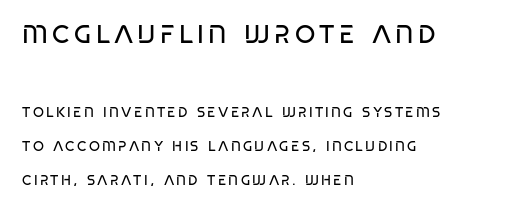
{"bold": "no", "underline": "no", "align": "left", "line_spacing": "loose", "line_spacing_ratio": 2.41, "larger_block": "first", "size_ratio": 1.86, "glyph_px": 26}
